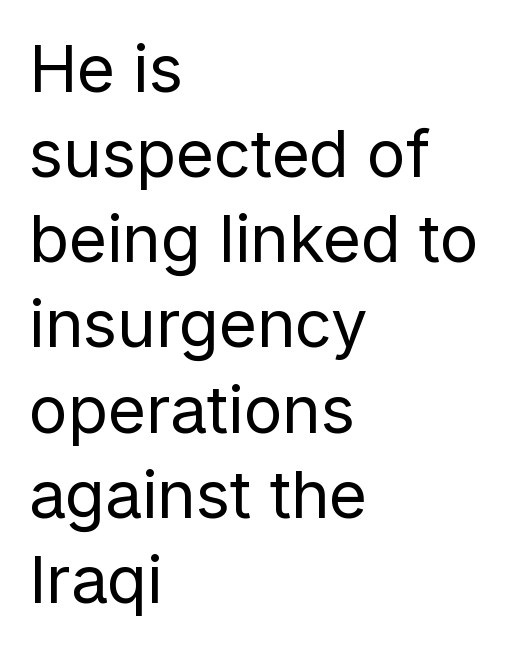
This is roman type, the default non-slanted kind. Just letters on the line, the space beneath them empty. Note: no serifs on the glyphs. Rows of type keep a routine distance in the vertical direction.
